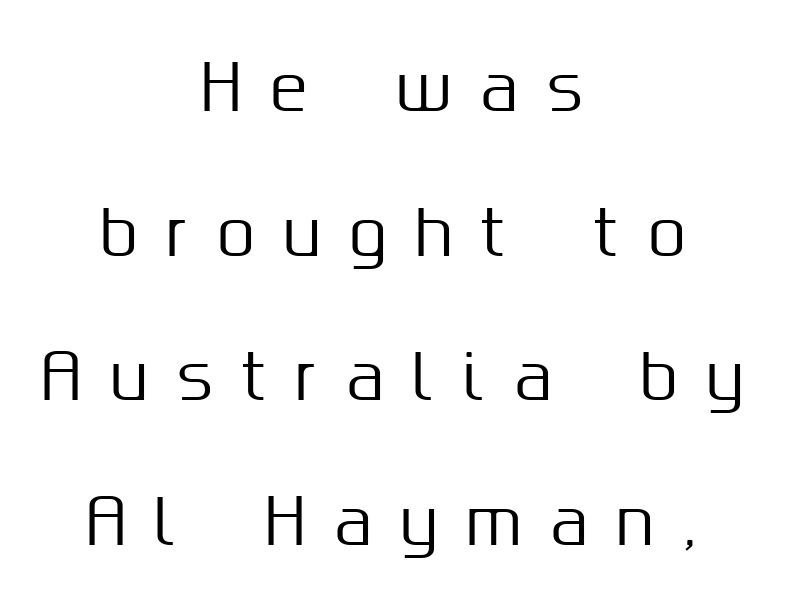
Q: Is the text italic (slanted)? A: No, it is upright.
Q: Is the typeface a serif or a sans-serif typeface? A: Sans-serif.
Q: Is the text underlined? A: No.
Q: How is the paragraph aligned? A: Centered.
Q: Is the spacing between letters normal or unusually wide? A: Unusually wide.
Q: Is the spacing between lines tight, normal or loose? A: Loose.
Q: Width (condensed, normal, or wide)? A: Normal.
Q: Stroke contrast? A: Medium.
Q: x-height? A: Medium.
Q: Monospaced? A: No.
